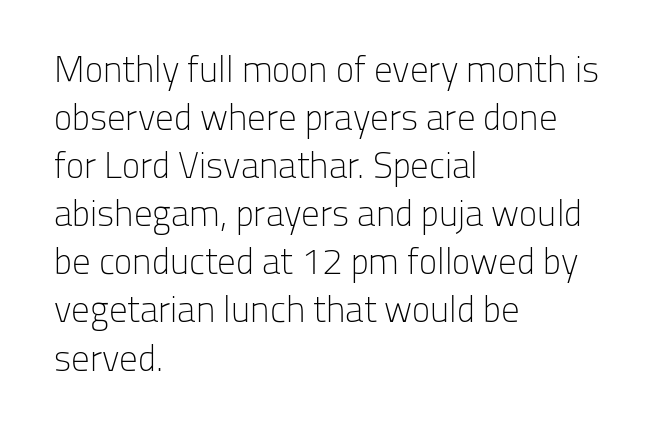
The image shows 37 px light sans-serif type, upright; set left-aligned, normal line spacing (1.3x), normal letter spacing, not underlined; low stroke contrast and a medium x-height.
